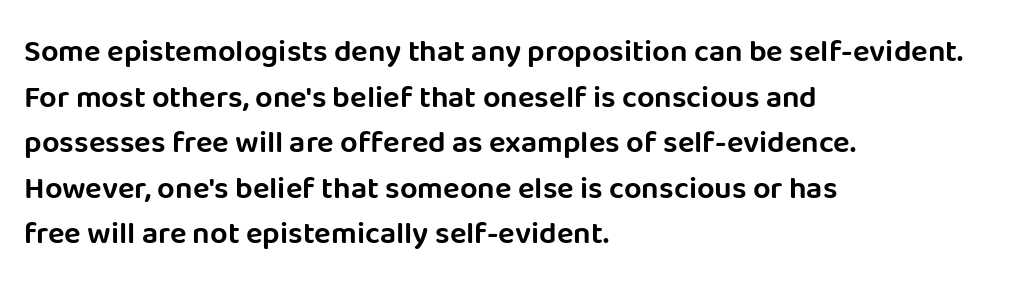
{"serif": "no", "italic": "no", "width": "normal", "stroke_contrast": "low", "x_height": "large", "monospaced": "no", "underline": "no", "align": "left", "line_spacing": "normal", "line_spacing_ratio": 1.47, "letter_spacing": "normal", "letter_spacing_em": 0.0, "glyph_px": 31}
